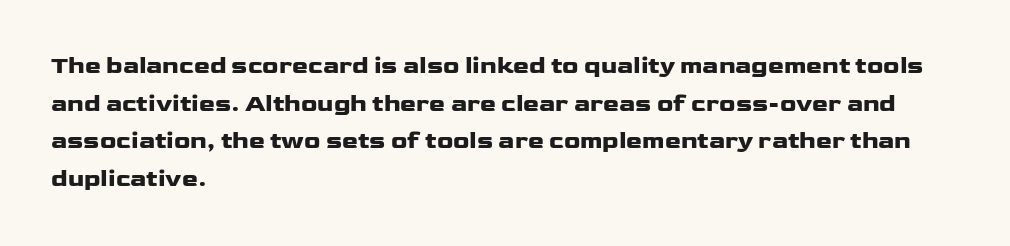
{"italic": "no", "bold": "yes", "underline": "no", "align": "left", "line_spacing": "normal", "line_spacing_ratio": 1.57, "letter_spacing": "normal", "letter_spacing_em": 0.0, "glyph_px": 24}
